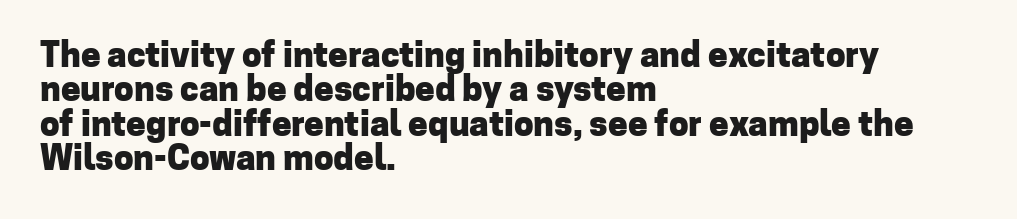
{"serif": "no", "italic": "no", "bold": "yes", "weight": "heavy", "width": "normal", "stroke_contrast": "low", "x_height": "medium", "monospaced": "no", "underline": "no", "align": "left", "line_spacing": "tight", "line_spacing_ratio": 0.98, "letter_spacing": "normal", "letter_spacing_em": 0.0, "glyph_px": 35}
